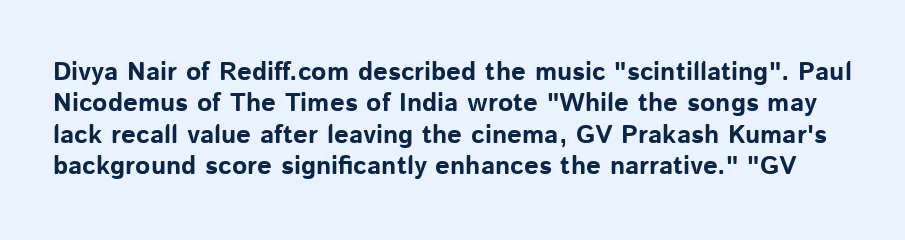
The image shows 26 px bold type, upright; set line spacing 1.21x, normal letter spacing, not underlined.
